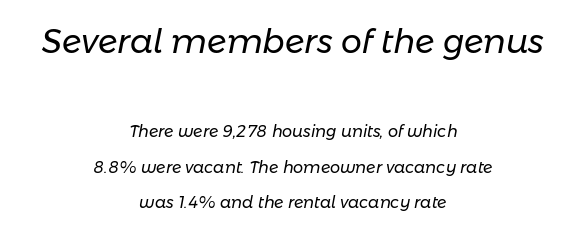
Q: Is the text bold? A: No.
Q: Is the text italic (slanted)? A: Yes, it leans right by about 11 degrees.
Q: Is the text underlined? A: No.
Q: How is the paragraph aligned? A: Centered.
Q: Is the spacing between letters normal or unusually wide? A: Normal.
Q: Is the spacing between lines tight, normal or loose? A: Loose.
Q: Which block of text is set in a larger size, the first (top) or the second (bottom)? A: The first (top) one.
Q: Width (condensed, normal, or wide)? A: Normal.
Q: Stroke contrast? A: Low.
Q: x-height? A: Medium.
Q: Monospaced? A: No.
